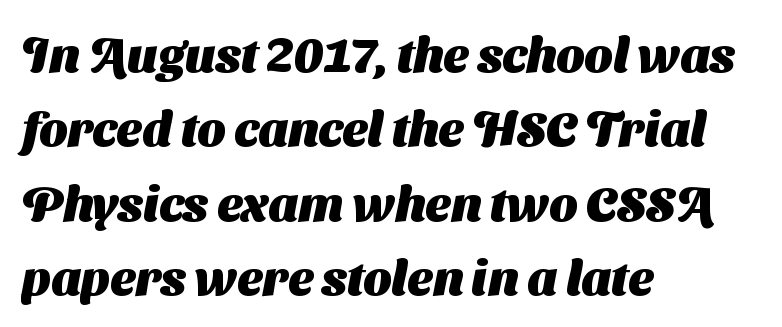
Q: Is the text bold? A: Yes.
Q: Is the typeface a serif or a sans-serif typeface? A: Sans-serif.
Q: Is the text underlined? A: No.
Q: How is the paragraph aligned? A: Left-aligned.
Q: Is the spacing between letters normal or unusually wide? A: Normal.
Q: Is the spacing between lines tight, normal or loose? A: Normal.
Q: Width (condensed, normal, or wide)? A: Normal.
Q: Stroke contrast? A: Medium.
Q: x-height? A: Medium.
Q: Monospaced? A: No.
